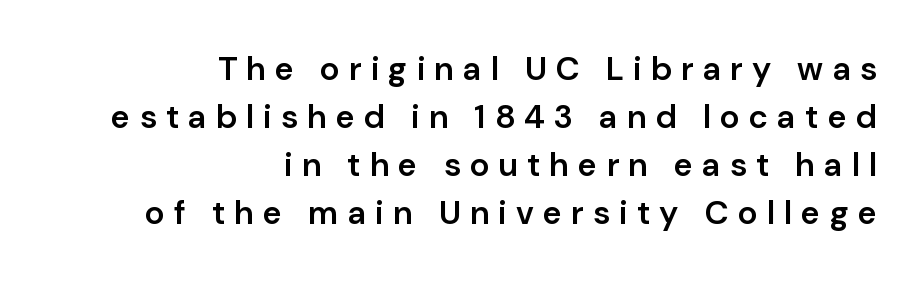
The image shows 33 px semibold sans-serif type, upright; set right-aligned, normal line spacing (1.45x), unusually wide letter spacing (+0.28 em), not underlined; low stroke contrast and a medium x-height.
